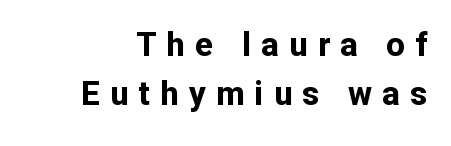
The image shows 33 px bold sans-serif type, upright; set normal line spacing (1.5x), unusually wide letter spacing (+0.31 em), not underlined; low stroke contrast and a medium x-height.
